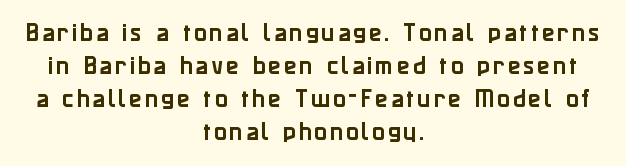
The image shows 21 px text type, upright; set centered, normal line spacing (1.57x), not underlined.
